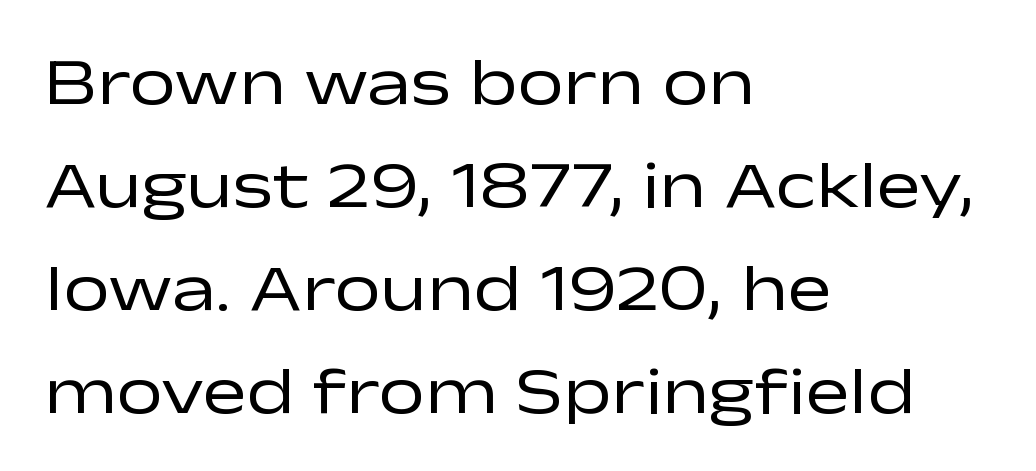
Characters remain perfectly vertical along every line. Left-aligned paragraph, ragged on the right. The passage shown is not bold in any degree. Proportional: the letters do not fall into vertical columns. The designer went with a sans here, leaving each stem footless. Check the space under the baseline: it is left empty.
